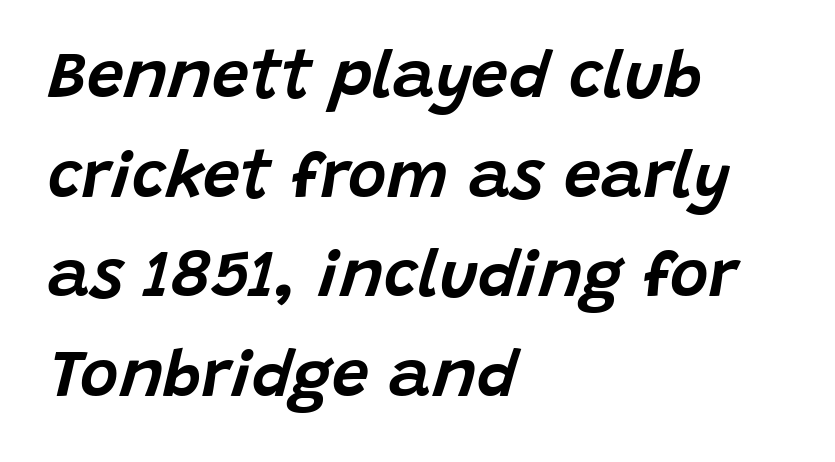
{"italic": "yes", "lean": "right", "slant_degrees": 15, "width": "normal", "stroke_contrast": "low", "x_height": "large", "monospaced": "no", "underline": "no", "align": "left", "line_spacing": "normal", "line_spacing_ratio": 1.51, "letter_spacing": "normal", "letter_spacing_em": 0.0, "glyph_px": 66}
